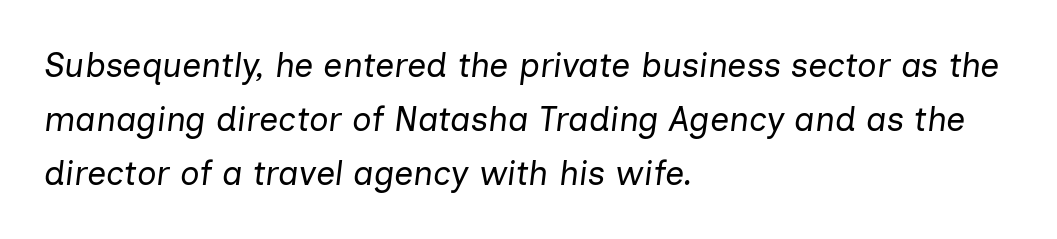
Q: Is the text bold? A: No.
Q: Is the text italic (slanted)? A: Yes, it leans right by about 7 degrees.
Q: Is the text underlined? A: No.
Q: How is the paragraph aligned? A: Left-aligned.
Q: Is the spacing between letters normal or unusually wide? A: Normal.
Q: Is the spacing between lines tight, normal or loose? A: Normal.
Q: Width (condensed, normal, or wide)? A: Normal.
Q: Stroke contrast? A: Low.
Q: x-height? A: Medium.
Q: Monospaced? A: No.
